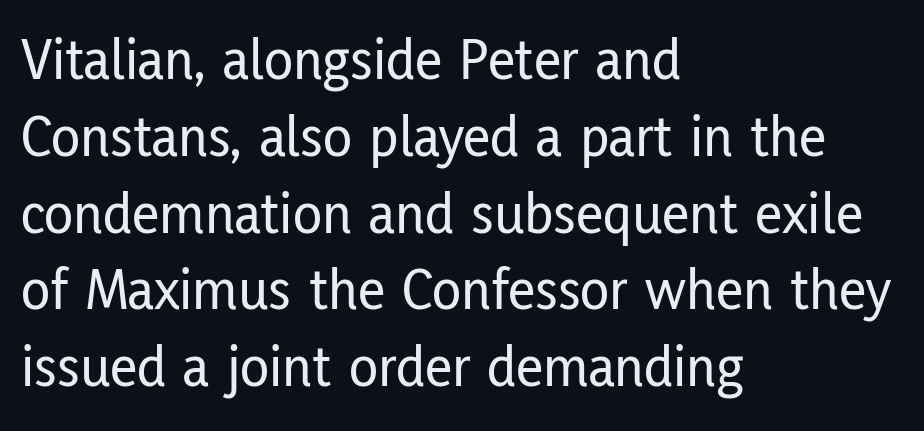
Q: Is the text italic (slanted)? A: No, it is upright.
Q: Is the typeface a serif or a sans-serif typeface? A: Sans-serif.
Q: Is the text underlined? A: No.
Q: How is the paragraph aligned? A: Left-aligned.
Q: Is the spacing between letters normal or unusually wide? A: Normal.
Q: Is the spacing between lines tight, normal or loose? A: Normal.
Q: Width (condensed, normal, or wide)? A: Condensed.
Q: Stroke contrast? A: Low.
Q: x-height? A: Medium.
Q: Monospaced? A: No.
